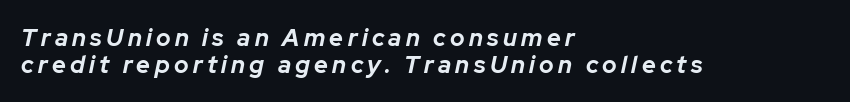
The font is running at its bold setting. Notice how descenders almost collide with the ascenders below — that's tight leading. These lines stack with their left ends in a neat column. The glyphs are unaccompanied by any horizontal stroke below them.
